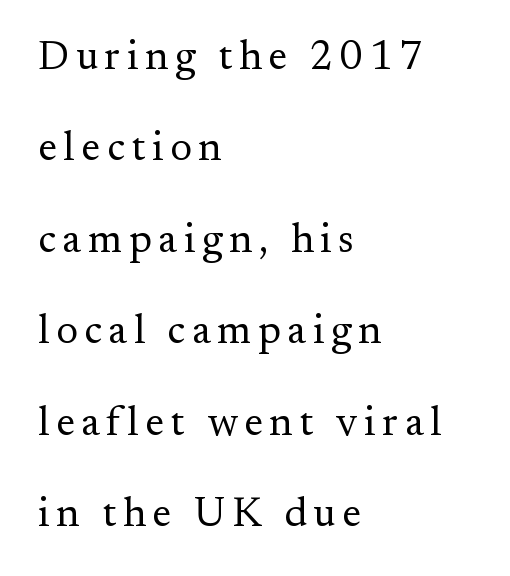
Q: Is the text bold? A: No.
Q: Is the text italic (slanted)? A: No, it is upright.
Q: Is the typeface a serif or a sans-serif typeface? A: Serif.
Q: Is the text underlined? A: No.
Q: How is the paragraph aligned? A: Left-aligned.
Q: Is the spacing between lines tight, normal or loose? A: Loose.
Q: Width (condensed, normal, or wide)? A: Normal.
Q: Stroke contrast? A: Medium.
Q: x-height? A: Small.
Q: Monospaced? A: No.
